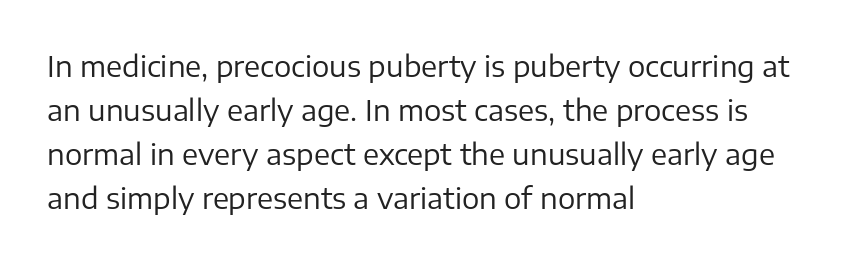
These lines keep a tight, regular rhythm from letter to letter. Think of a printed novel: that variable character pitch is what you see here. Each new line begins a customary step beneath the previous one. These lines are composed in type without serifs.
